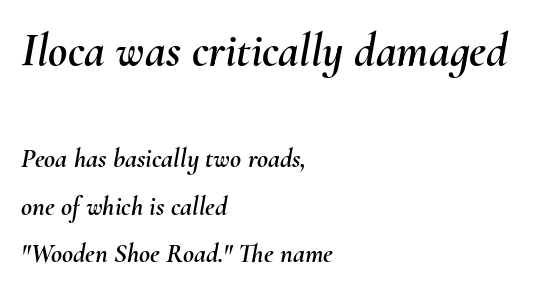
These lines stack with their left ends in a neat column. Italic: yes, the glyphs are oblique. Rule under the text: the space is simply empty. Varying glyph widths throughout — classic text-font behaviour.
